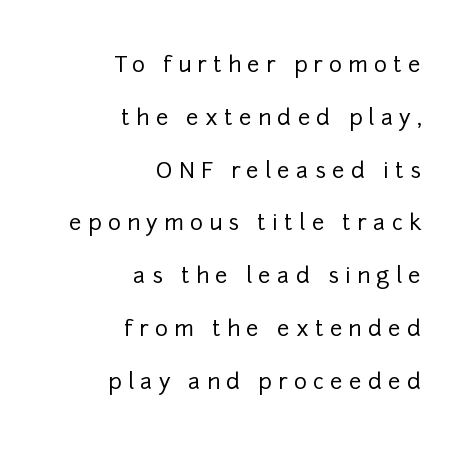
A great deal of white space separates one row of letters from the next. Line ends are locked; line starts wander. This is the regular roman posture of the typeface. Is the letter spacing exaggerated? Yes — the characters are pushed far apart.
